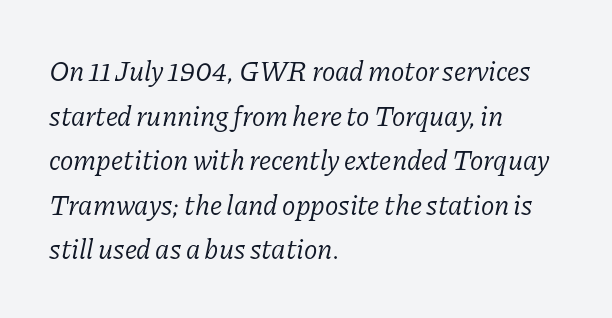
Q: Is the text bold? A: No.
Q: Is the text italic (slanted)? A: Yes, it leans right by about 11 degrees.
Q: Is the typeface a serif or a sans-serif typeface? A: Serif.
Q: Is the text underlined? A: No.
Q: How is the paragraph aligned? A: Left-aligned.
Q: Is the spacing between letters normal or unusually wide? A: Normal.
Q: Is the spacing between lines tight, normal or loose? A: Normal.
Q: Width (condensed, normal, or wide)? A: Normal.
Q: Stroke contrast? A: Low.
Q: x-height? A: Medium.
Q: Monospaced? A: No.
